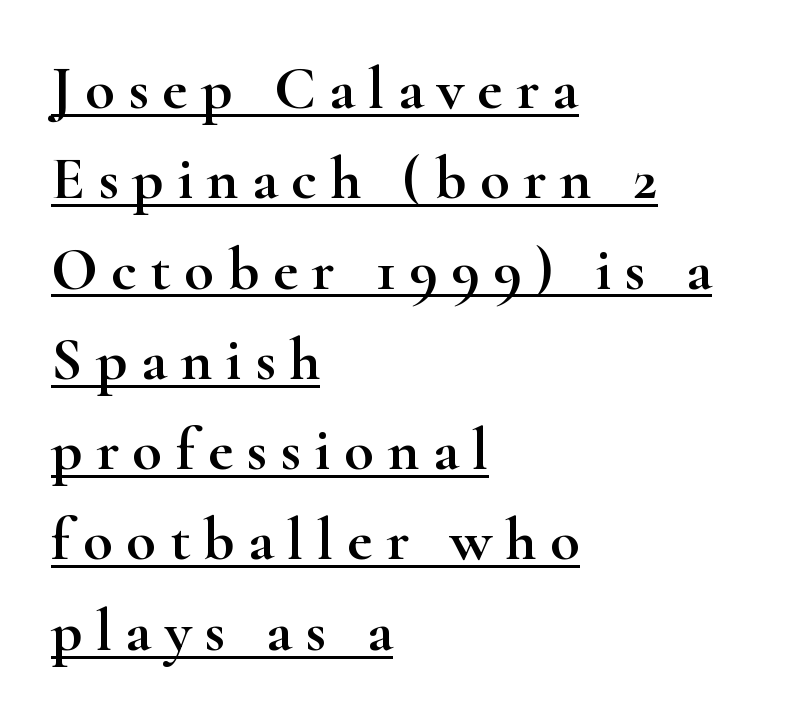
The image shows 61 px wide serif type, upright; set left-aligned, normal line spacing (1.48x), unusually wide letter spacing (+0.22 em), underlined; high stroke contrast and a small x-height.
